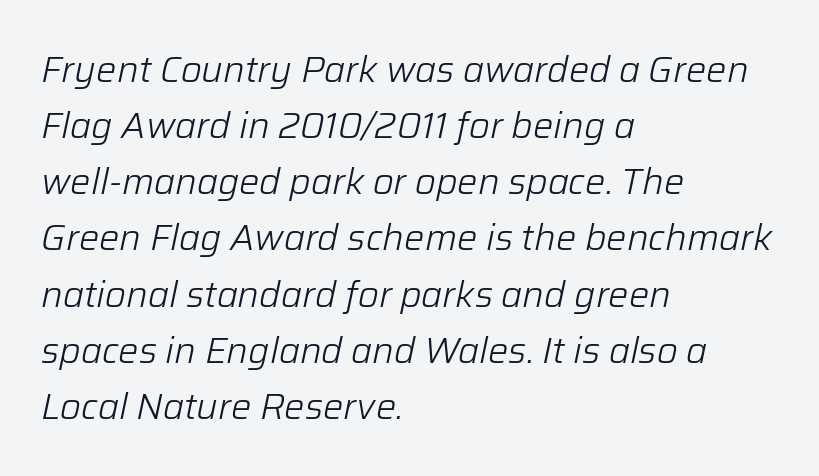
The image shows 36 px light type, italic (leaning right); set left-aligned, normal line spacing (1.56x), normal letter spacing, not underlined; low stroke contrast and a medium x-height.
